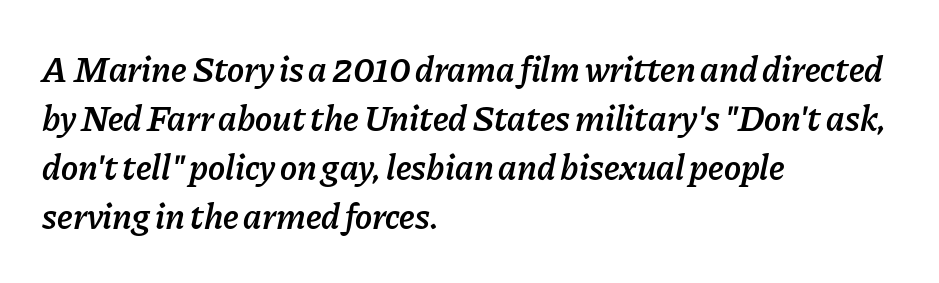
The image shows 36 px semibold type, italic (leaning right); set left-aligned, normal line spacing (1.36x), normal letter spacing, not underlined; low stroke contrast and a medium x-height.
